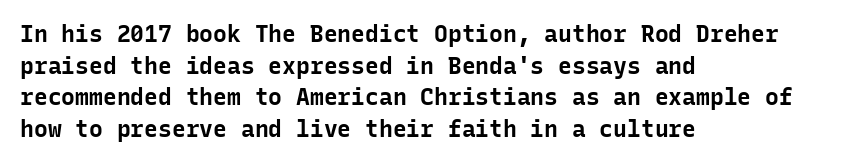
The image shows 23 px bold type, upright; set left-aligned, normal line spacing (1.37x), normal letter spacing, not underlined.
